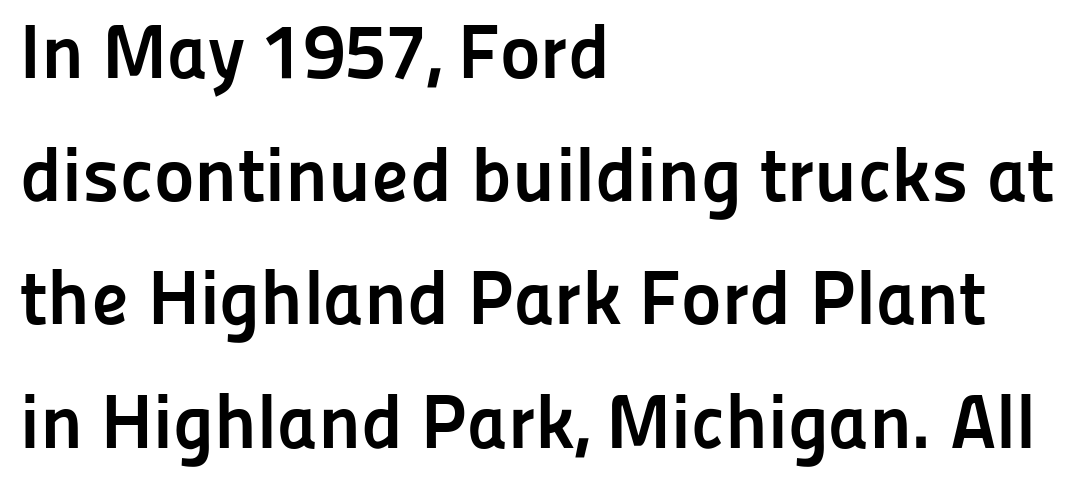
In terms of letterform style, serifs are entirely absent. The line texture is even and compact thanks to regular tracking. This sample uses an upright cut, with every glyph sitting square on the baseline. Varying glyph widths throughout — classic text-font behaviour. Just letters on the line, the space beneath them empty.
